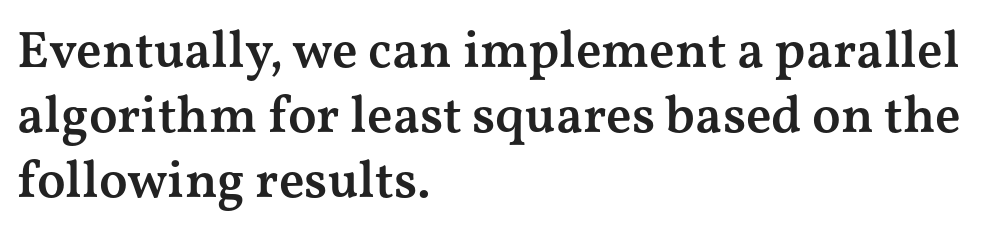
Caption: standard tracking, unaltered. Look at the stroke-to-counter ratio: somewhat heavy, a semibold. Bare-footed words on every line. Notice how the passage keeps a crisp vertical edge on the left only.
